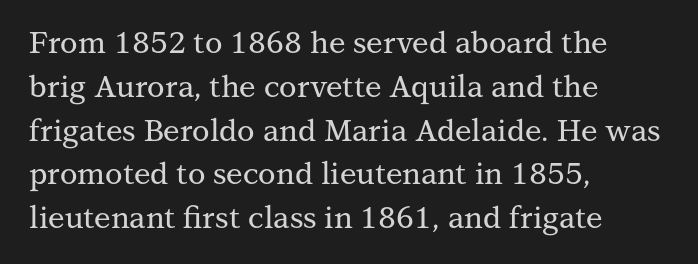
Q: Is the text italic (slanted)? A: No, it is upright.
Q: Is the typeface a serif or a sans-serif typeface? A: Serif.
Q: Is the text underlined? A: No.
Q: How is the paragraph aligned? A: Left-aligned.
Q: Is the spacing between letters normal or unusually wide? A: Normal.
Q: Is the spacing between lines tight, normal or loose? A: Normal.
Q: Width (condensed, normal, or wide)? A: Normal.
Q: Stroke contrast? A: Medium.
Q: x-height? A: Medium.
Q: Monospaced? A: No.
